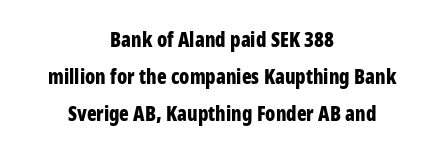
Q: Is the text bold? A: Yes.
Q: Is the text italic (slanted)? A: No, it is upright.
Q: Is the text underlined? A: No.
Q: How is the paragraph aligned? A: Centered.
Q: Is the spacing between letters normal or unusually wide? A: Normal.
